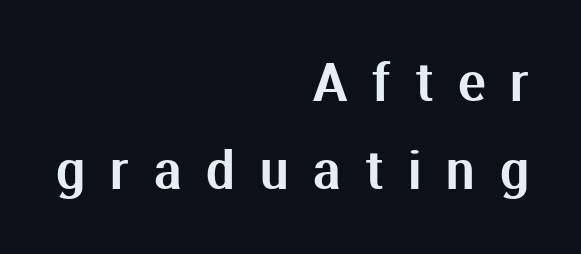
Q: Is the text italic (slanted)? A: No, it is upright.
Q: Is the typeface a serif or a sans-serif typeface? A: Sans-serif.
Q: Is the text underlined? A: No.
Q: How is the paragraph aligned? A: Right-aligned.
Q: Is the spacing between letters normal or unusually wide? A: Unusually wide.
Q: Width (condensed, normal, or wide)? A: Normal.
Q: Stroke contrast? A: Medium.
Q: x-height? A: Medium.
Q: Monospaced? A: No.
